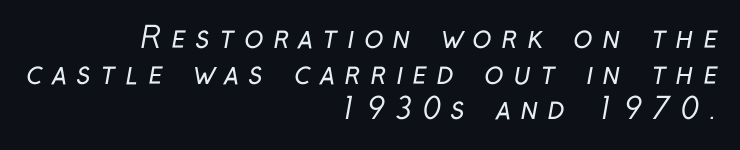
Q: Is the text bold? A: No.
Q: Is the typeface a serif or a sans-serif typeface? A: Sans-serif.
Q: Is the text underlined? A: No.
Q: How is the paragraph aligned? A: Right-aligned.
Q: Is the spacing between letters normal or unusually wide? A: Unusually wide.
Q: Width (condensed, normal, or wide)? A: Condensed.
Q: Stroke contrast? A: Low.
Q: x-height? A: Medium.
Q: Monospaced? A: No.
